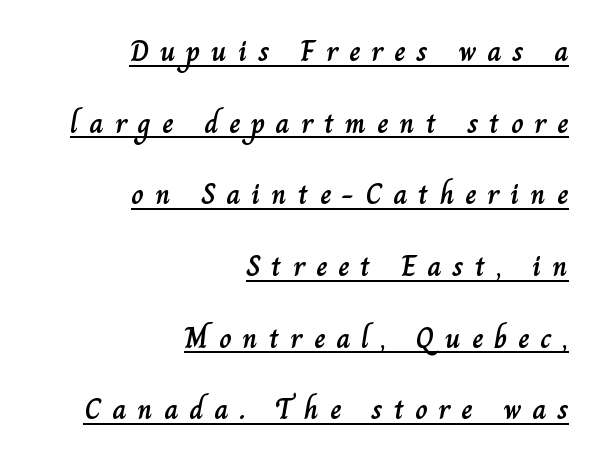
Reading down the column, the eye jumps a long way to each next line. Display-style spreading of the glyphs; the letterfit is very open. One-word summary of the alignment: right.
